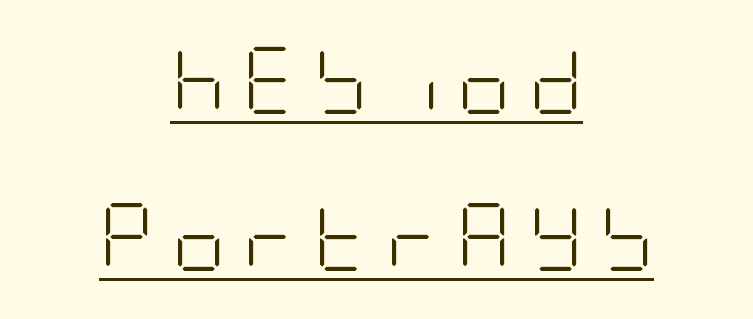
{"serif": "no", "italic": "no", "bold": "no", "weight": "light", "width": "condensed", "stroke_contrast": "low", "x_height": "large", "underline": "yes", "align": "center", "line_spacing": "loose", "line_spacing_ratio": 2.35, "letter_spacing": "wide", "letter_spacing_em": 0.25, "glyph_px": 67}
